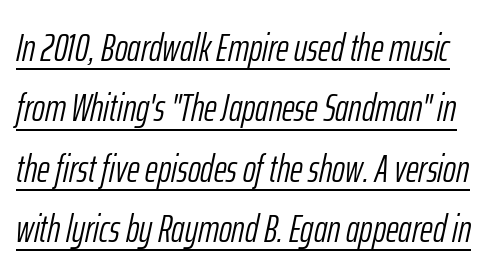
Note the varied advance widths — an 'i' is clearly narrower than an 'm'. These characters rest on top of a visible drawn line. Vertically, the passage feels balanced, rows spaced as you'd expect. The letterforms sit at book weight or below.
